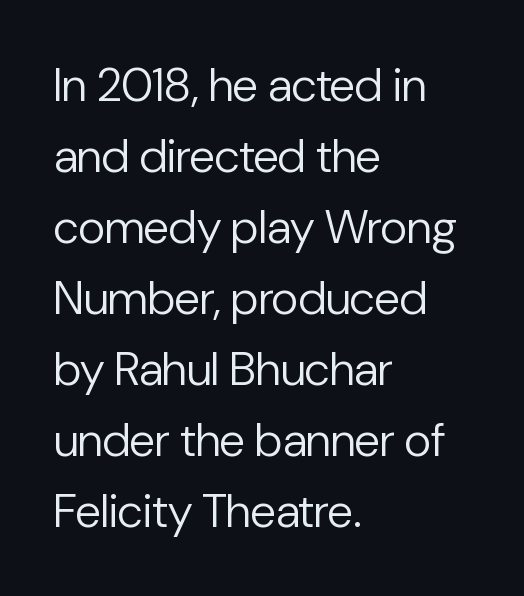
Words appear dense and cohesive because spacing is normal. Does the copy run flush right? No — it runs flush left. You can tell it's not italic because the verticals are truly vertical. These lines are rendered in a variable-pitch font. Observe the absence of serifs on each vertical stroke in this sample.
